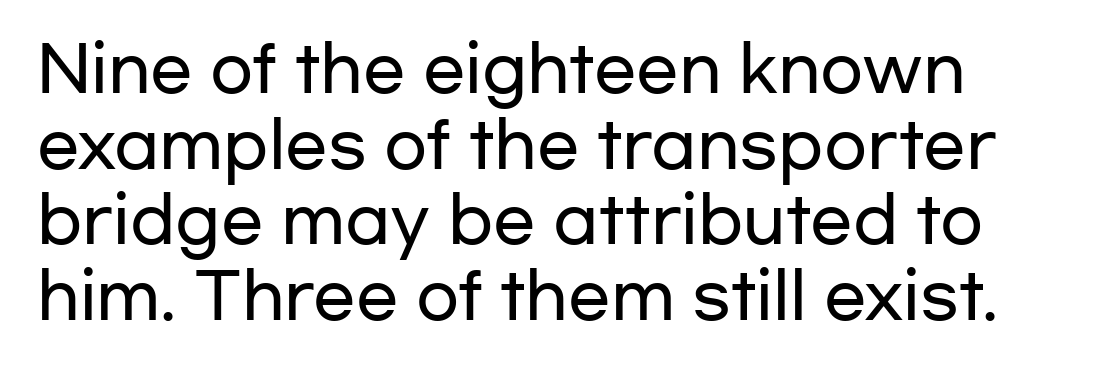
Character widths vary here, with narrow letters taking less room than wide ones. Check the space under the baseline: it is left empty. It's the straight-up-and-down kind of type. Between one letter and the next there's only the usual sliver of space. The face used here is a sans, in the tradition of grotesques and geometrics.
